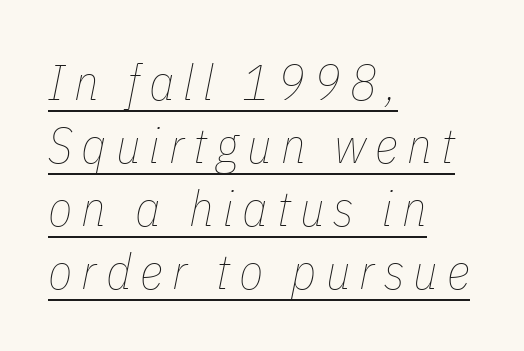
The image shows 50 px thin, condensed type, italic (leaning right); set left-aligned, normal line spacing (1.26x), underlined; low stroke contrast and a medium x-height.
